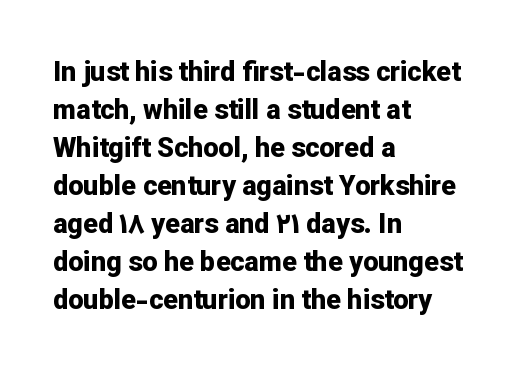
Q: Is the text bold? A: Yes.
Q: Is the text italic (slanted)? A: No, it is upright.
Q: Is the text underlined? A: No.
Q: How is the paragraph aligned? A: Left-aligned.
Q: Is the spacing between letters normal or unusually wide? A: Normal.
Q: Is the spacing between lines tight, normal or loose? A: Normal.
